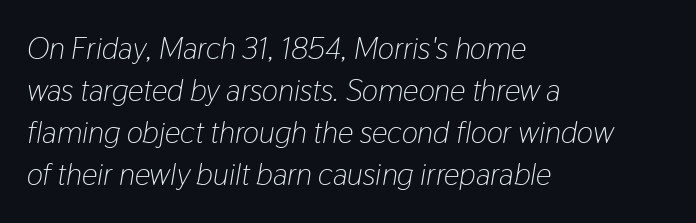
Q: Is the text bold? A: No.
Q: Is the text italic (slanted)? A: Yes, it leans right by about 9 degrees.
Q: Is the text underlined? A: No.
Q: How is the paragraph aligned? A: Left-aligned.
Q: Is the spacing between letters normal or unusually wide? A: Normal.
Q: Is the spacing between lines tight, normal or loose? A: Normal.
Q: Width (condensed, normal, or wide)? A: Condensed.
Q: Stroke contrast? A: Low.
Q: x-height? A: Medium.
Q: Monospaced? A: No.
